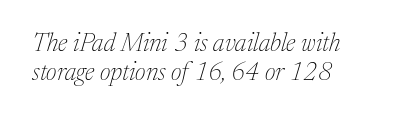
{"italic": "yes", "lean": "right", "slant_degrees": 17, "bold": "no", "underline": "no", "align": "left", "line_spacing_ratio": 1.18, "letter_spacing": "normal", "letter_spacing_em": 0.0, "glyph_px": 25}
